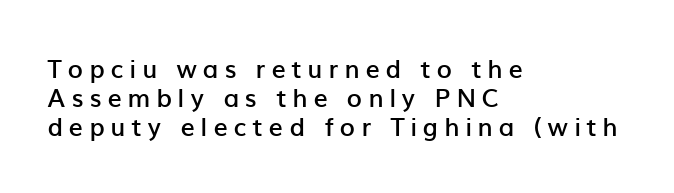
{"italic": "no", "bold": "semi", "underline": "no", "align": "left", "line_spacing_ratio": 1.17, "letter_spacing": "wide", "letter_spacing_em": 0.24, "glyph_px": 25}
